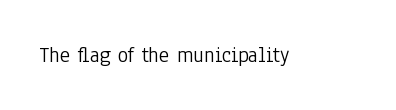
{"italic": "no", "bold": "no", "underline": "no", "letter_spacing": "normal", "letter_spacing_em": 0.0, "glyph_px": 22}
